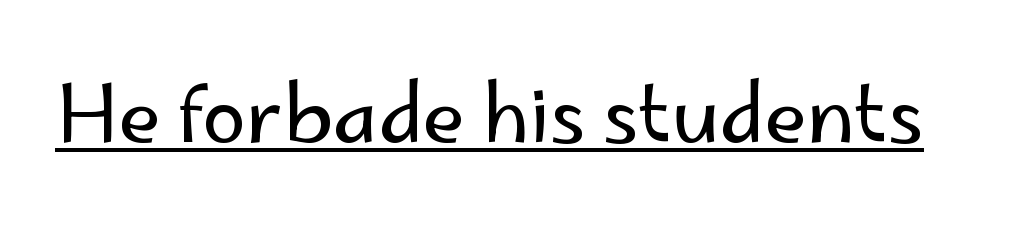
{"serif": "no", "italic": "no", "bold": "no", "weight": "regular", "width": "normal", "stroke_contrast": "low", "x_height": "small", "monospaced": "no", "underline": "yes", "letter_spacing": "normal", "letter_spacing_em": 0.0, "glyph_px": 79}
